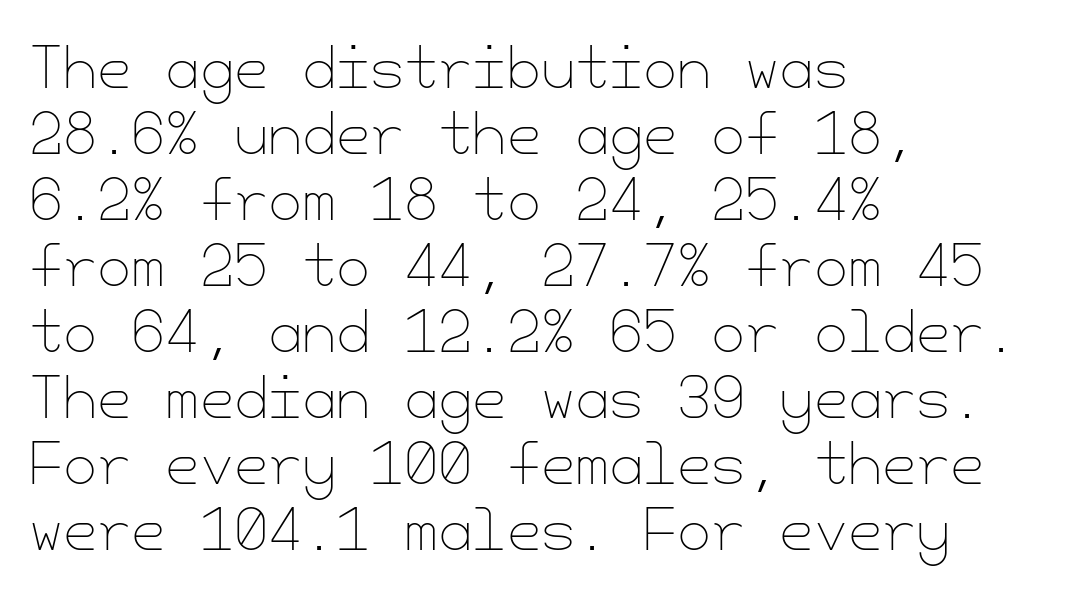
Q: Is the text bold? A: No.
Q: Is the text italic (slanted)? A: No, it is upright.
Q: Is the text underlined? A: No.
Q: How is the paragraph aligned? A: Left-aligned.
Q: Is the spacing between letters normal or unusually wide? A: Normal.
Q: Width (condensed, normal, or wide)? A: Normal.
Q: Stroke contrast? A: Low.
Q: x-height? A: Small.
